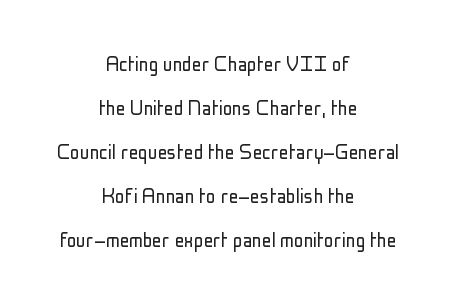
Q: Is the text bold? A: No.
Q: Is the text italic (slanted)? A: No, it is upright.
Q: Is the text underlined? A: No.
Q: How is the paragraph aligned? A: Centered.
Q: Is the spacing between letters normal or unusually wide? A: Normal.
